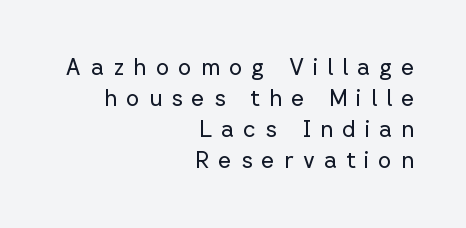
Honestly, the row spacing looks completely unremarkable. Rule under the text: the space is simply empty. Letter spacing: wide. The paragraph has a hard right edge and a soft left edge.
